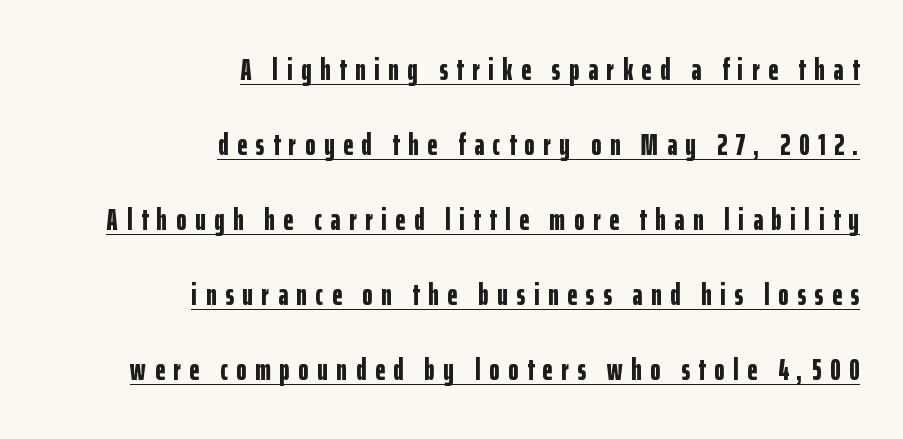
Q: Is the text bold? A: Yes.
Q: Is the text italic (slanted)? A: No, it is upright.
Q: Is the typeface a serif or a sans-serif typeface? A: Sans-serif.
Q: Is the text underlined? A: Yes.
Q: How is the paragraph aligned? A: Right-aligned.
Q: Is the spacing between letters normal or unusually wide? A: Unusually wide.
Q: Is the spacing between lines tight, normal or loose? A: Loose.
Q: Width (condensed, normal, or wide)? A: Condensed.
Q: Stroke contrast? A: Low.
Q: x-height? A: Medium.
Q: Monospaced? A: No.
